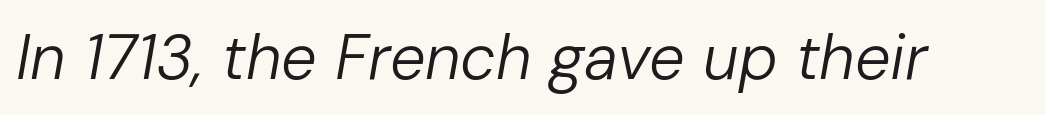
{"italic": "yes", "lean": "right", "slant_degrees": 10, "bold": "no", "weight": "regular", "width": "normal", "stroke_contrast": "low", "x_height": "medium", "monospaced": "no", "underline": "no", "letter_spacing": "normal", "letter_spacing_em": 0.0, "glyph_px": 63}
